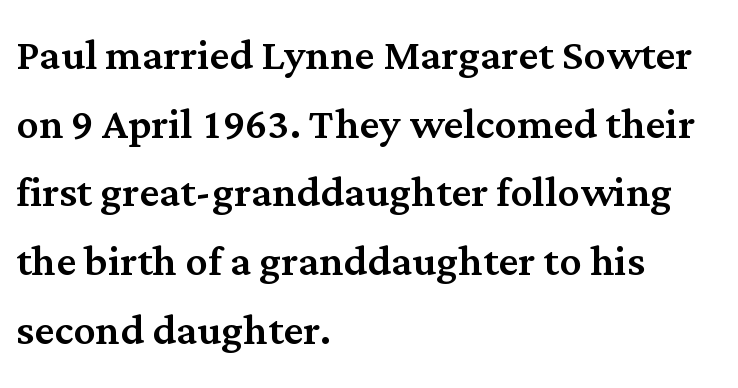
{"serif": "yes", "italic": "no", "width": "normal", "stroke_contrast": "medium", "x_height": "medium", "monospaced": "no", "underline": "no", "align": "left", "line_spacing": "normal", "line_spacing_ratio": 1.25, "letter_spacing": "normal", "letter_spacing_em": 0.0, "glyph_px": 55}
